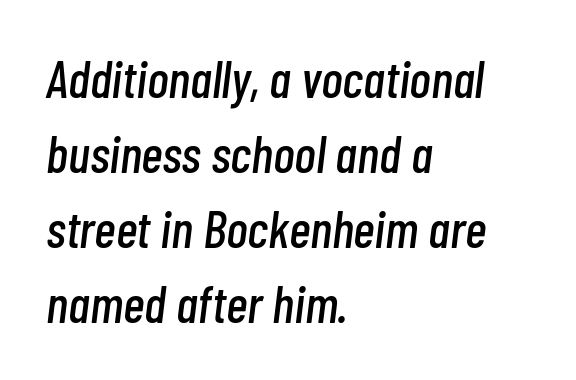
{"italic": "yes", "lean": "right", "slant_degrees": 7, "width": "condensed", "stroke_contrast": "low", "x_height": "medium", "monospaced": "no", "underline": "no", "align": "left", "line_spacing": "normal", "line_spacing_ratio": 1.44, "letter_spacing": "normal", "letter_spacing_em": 0.0, "glyph_px": 52}
